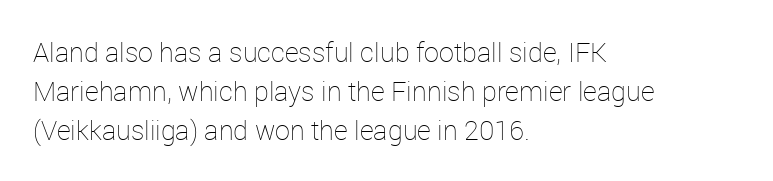
{"italic": "no", "bold": "no", "underline": "no", "align": "left", "line_spacing": "normal", "line_spacing_ratio": 1.44, "letter_spacing": "normal", "letter_spacing_em": 0.0, "glyph_px": 27}
